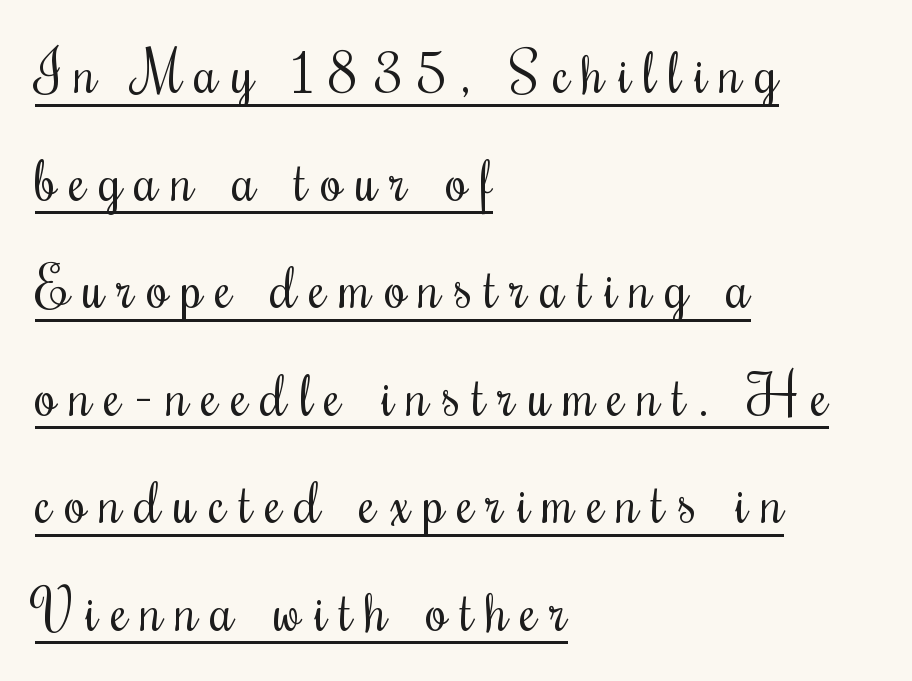
{"serif": "yes", "bold": "no", "weight": "regular", "width": "condensed", "stroke_contrast": "medium", "x_height": "small", "monospaced": "no", "underline": "yes", "align": "left", "line_spacing": "loose", "line_spacing_ratio": 1.92, "letter_spacing": "wide", "letter_spacing_em": 0.23, "glyph_px": 56}
